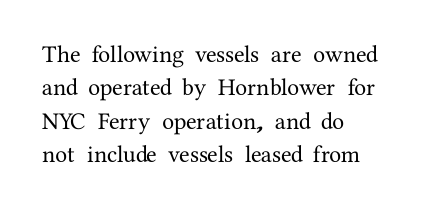
{"italic": "no", "underline": "no", "align": "left", "line_spacing": "normal", "line_spacing_ratio": 1.39, "letter_spacing": "normal", "letter_spacing_em": 0.0, "glyph_px": 24}
